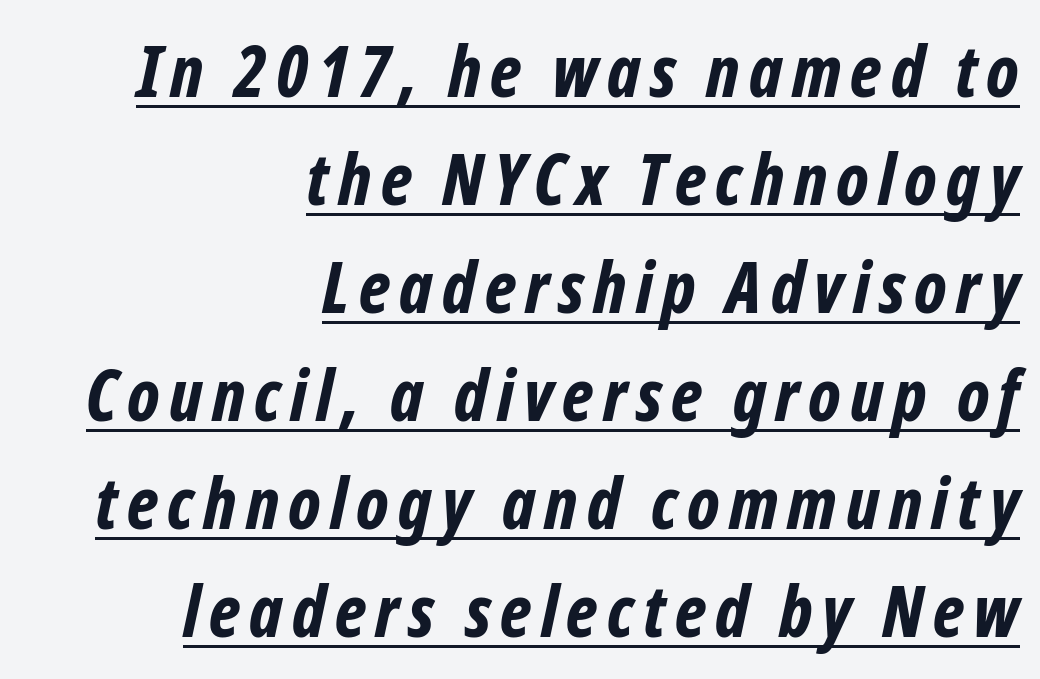
A full-strength bold gives these letters their thick strokes. Does the lettering tilt? It does — this is italic. Horizontal bands of white between lines are of average thickness. Check the space under the baseline: a stroke is drawn there. The rag falls on the left side of this text block.
